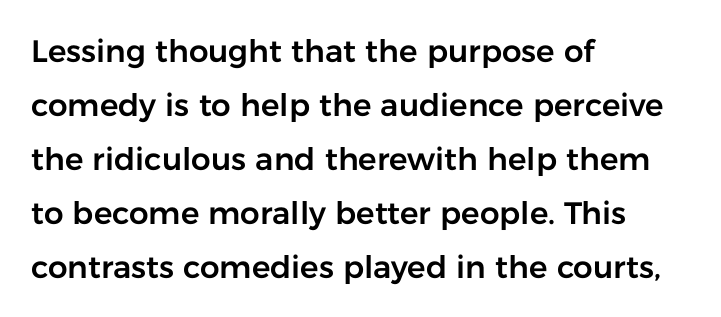
Q: Is the text italic (slanted)? A: No, it is upright.
Q: Is the typeface a serif or a sans-serif typeface? A: Sans-serif.
Q: Is the text underlined? A: No.
Q: How is the paragraph aligned? A: Left-aligned.
Q: Is the spacing between letters normal or unusually wide? A: Normal.
Q: Width (condensed, normal, or wide)? A: Normal.
Q: Stroke contrast? A: Low.
Q: x-height? A: Medium.
Q: Monospaced? A: No.
